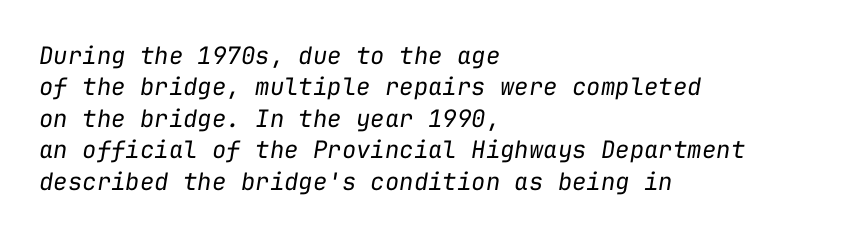
{"italic": "yes", "lean": "right", "slant_degrees": 9, "bold": "no", "underline": "no", "align": "left", "line_spacing": "normal", "line_spacing_ratio": 1.31, "letter_spacing": "normal", "letter_spacing_em": 0.0, "glyph_px": 24}
